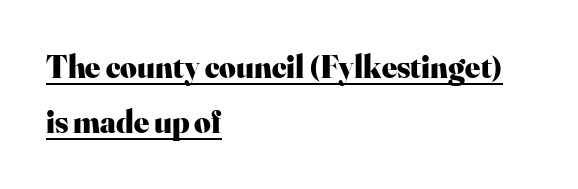
Q: Is the text bold? A: Yes.
Q: Is the text italic (slanted)? A: No, it is upright.
Q: Is the typeface a serif or a sans-serif typeface? A: Serif.
Q: Is the text underlined? A: Yes.
Q: How is the paragraph aligned? A: Left-aligned.
Q: Is the spacing between letters normal or unusually wide? A: Normal.
Q: Width (condensed, normal, or wide)? A: Normal.
Q: Stroke contrast? A: High.
Q: x-height? A: Small.
Q: Monospaced? A: No.
